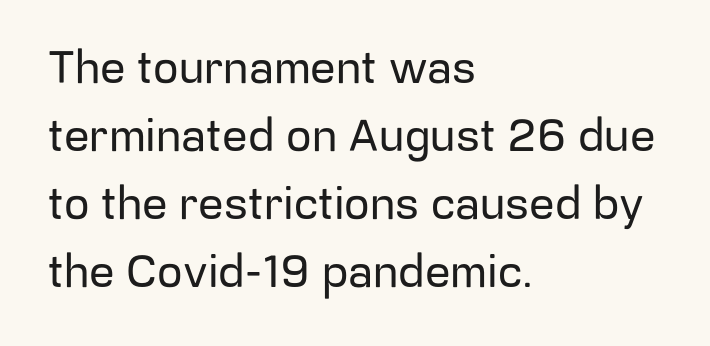
The image shows 45 px sans-serif type, upright; set left-aligned, normal line spacing (1.51x), normal letter spacing, not underlined; low stroke contrast and a medium x-height.
